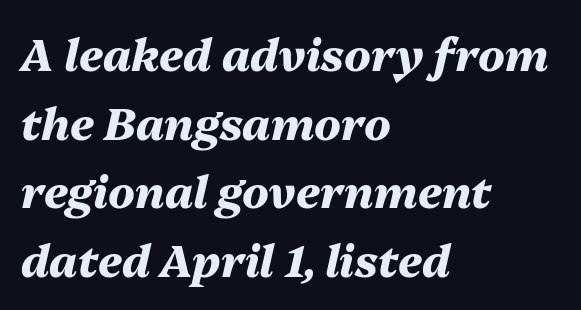
The image shows 44 px heavy type, italic (leaning right); set left-aligned, normal line spacing (1.56x), normal letter spacing, not underlined; medium stroke contrast and a medium x-height.
